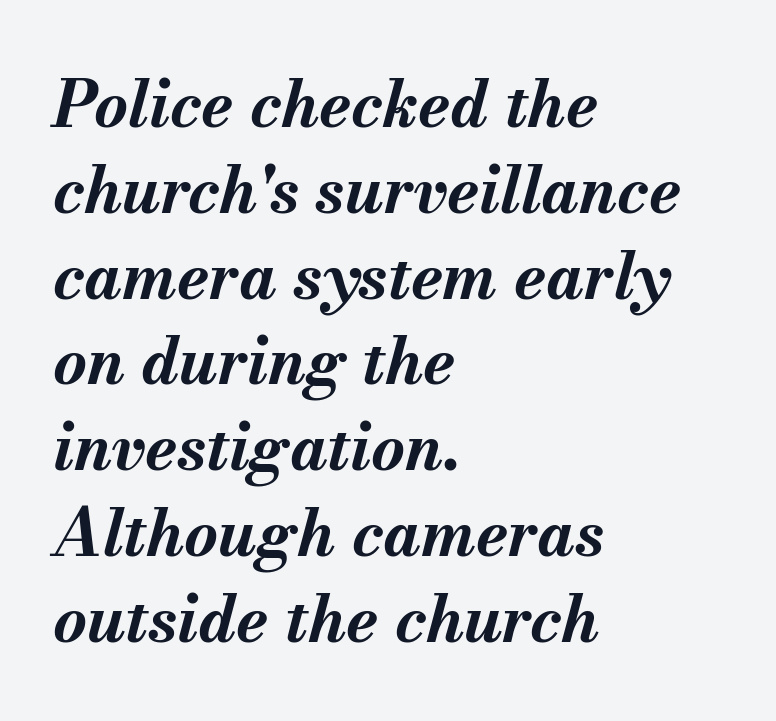
Q: Is the text bold? A: Yes.
Q: Is the text italic (slanted)? A: Yes, it leans right by about 13 degrees.
Q: Is the text underlined? A: No.
Q: How is the paragraph aligned? A: Left-aligned.
Q: Is the spacing between letters normal or unusually wide? A: Normal.
Q: Is the spacing between lines tight, normal or loose? A: Normal.
Q: Width (condensed, normal, or wide)? A: Normal.
Q: Stroke contrast? A: Medium.
Q: x-height? A: Small.
Q: Monospaced? A: No.
